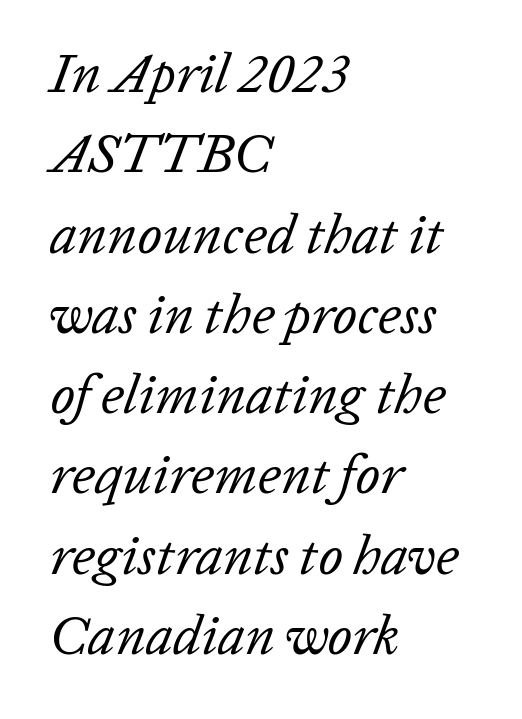
Q: Is the text bold? A: No.
Q: Is the text italic (slanted)? A: Yes, it leans right by about 20 degrees.
Q: Is the text underlined? A: No.
Q: How is the paragraph aligned? A: Left-aligned.
Q: Is the spacing between letters normal or unusually wide? A: Normal.
Q: Is the spacing between lines tight, normal or loose? A: Normal.
Q: Width (condensed, normal, or wide)? A: Normal.
Q: Stroke contrast? A: Low.
Q: x-height? A: Medium.
Q: Monospaced? A: No.
